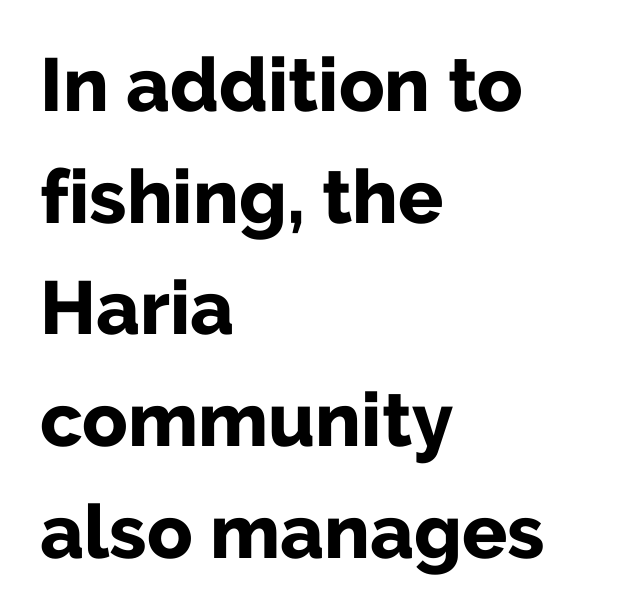
{"serif": "no", "italic": "no", "bold": "yes", "weight": "bold", "width": "normal", "stroke_contrast": "low", "x_height": "medium", "monospaced": "no", "underline": "no", "align": "left", "line_spacing": "normal", "line_spacing_ratio": 1.49, "letter_spacing": "normal", "letter_spacing_em": 0.0, "glyph_px": 75}
